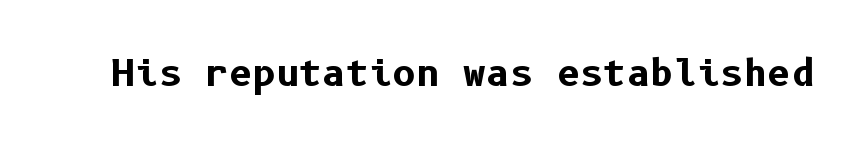
{"serif": "no", "italic": "no", "bold": "yes", "weight": "bold", "width": "normal", "stroke_contrast": "low", "x_height": "medium", "underline": "no", "letter_spacing": "normal", "letter_spacing_em": 0.0, "glyph_px": 36}
